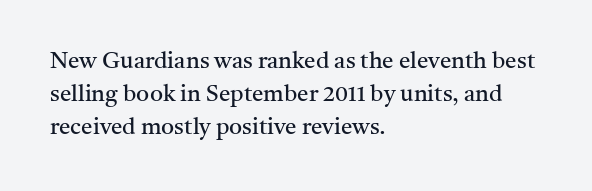
The image shows 23 px text type, upright; set left-aligned, normal line spacing (1.44x), normal letter spacing, not underlined.
